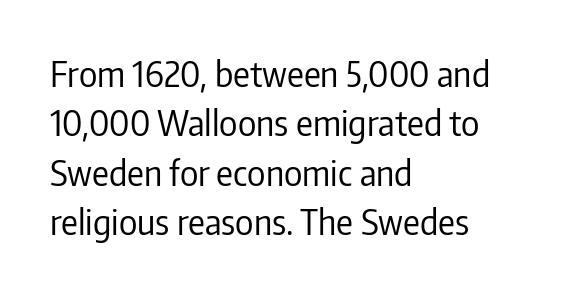
Q: Is the text bold? A: No.
Q: Is the text italic (slanted)? A: No, it is upright.
Q: Is the typeface a serif or a sans-serif typeface? A: Sans-serif.
Q: Is the text underlined? A: No.
Q: How is the paragraph aligned? A: Left-aligned.
Q: Is the spacing between letters normal or unusually wide? A: Normal.
Q: Is the spacing between lines tight, normal or loose? A: Normal.
Q: Width (condensed, normal, or wide)? A: Condensed.
Q: Stroke contrast? A: Low.
Q: x-height? A: Medium.
Q: Monospaced? A: No.
